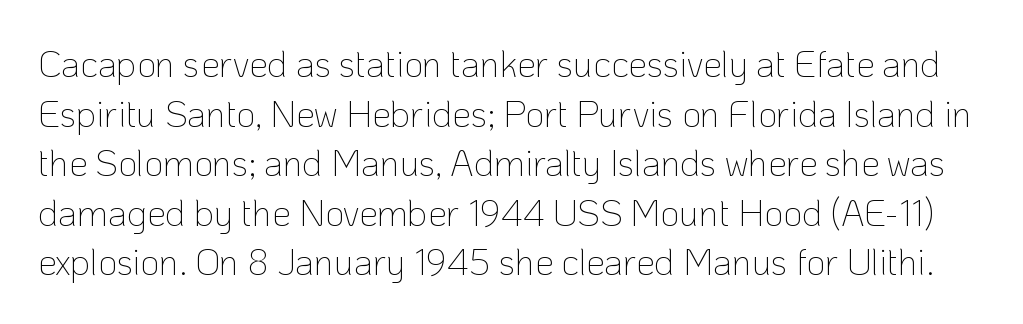
{"serif": "no", "italic": "no", "bold": "no", "weight": "thin", "width": "normal", "stroke_contrast": "low", "x_height": "medium", "monospaced": "no", "underline": "no", "line_spacing": "normal", "line_spacing_ratio": 1.34, "letter_spacing": "normal", "letter_spacing_em": 0.0, "glyph_px": 37}
